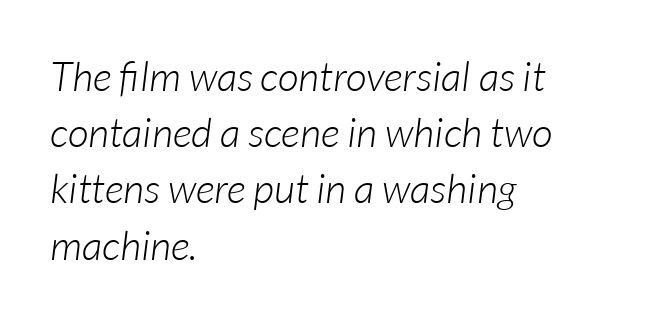
Q: Is the text bold? A: No.
Q: Is the text italic (slanted)? A: Yes, it leans right by about 7 degrees.
Q: Is the text underlined? A: No.
Q: How is the paragraph aligned? A: Left-aligned.
Q: Is the spacing between letters normal or unusually wide? A: Normal.
Q: Is the spacing between lines tight, normal or loose? A: Normal.
Q: Width (condensed, normal, or wide)? A: Normal.
Q: Stroke contrast? A: Low.
Q: x-height? A: Medium.
Q: Monospaced? A: No.
